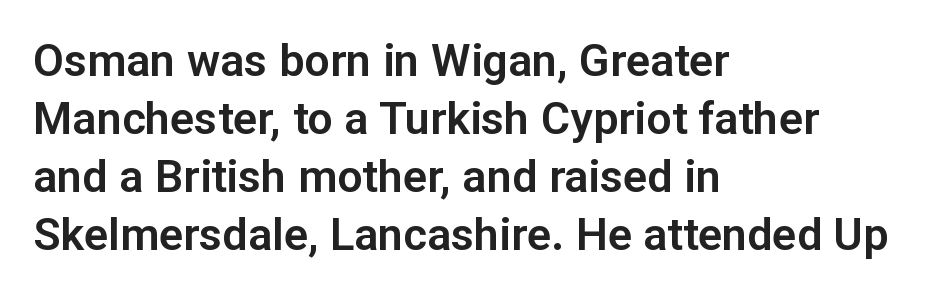
Does the leading feel generous? No, just average. Tall strokes in this sample are plumb rather than angled. Proportional: the letters do not fall into vertical columns. The letters carry no serifs — their stems end cleanly without finishing strokes. The space directly below the letters is spotless.
